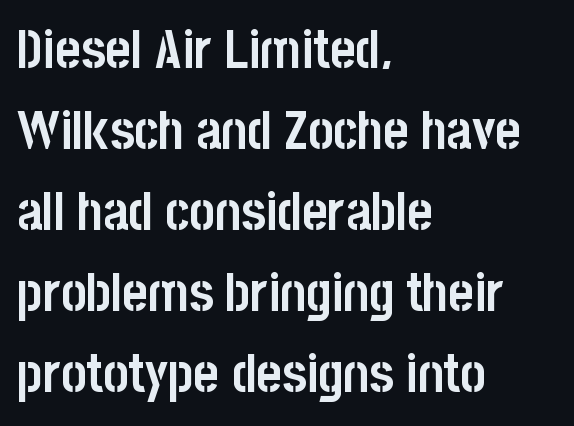
The image shows 54 px semibold, condensed sans-serif type, upright; set left-aligned, normal line spacing (1.5x), normal letter spacing, not underlined; low stroke contrast and a large x-height.
